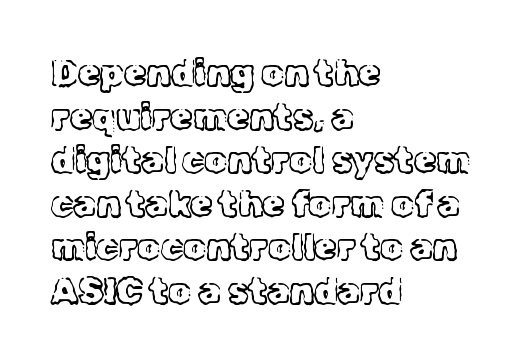
The image shows 36 px light serif type, upright; set left-aligned, line spacing 1.21x, normal letter spacing, not underlined; a medium x-height.
